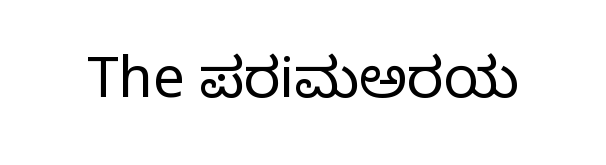
{"serif": "yes", "italic": "no", "bold": "no", "weight": "regular", "width": "normal", "stroke_contrast": "low", "x_height": "large", "monospaced": "no", "underline": "no", "letter_spacing": "normal", "letter_spacing_em": 0.0, "glyph_px": 56}
